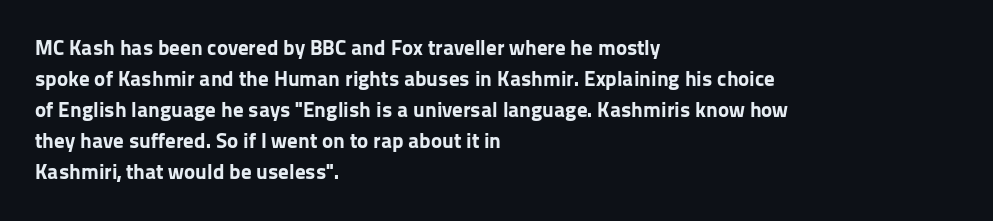
{"italic": "no", "bold": "yes", "underline": "no", "align": "left", "line_spacing": "normal", "line_spacing_ratio": 1.48, "letter_spacing": "normal", "letter_spacing_em": 0.0, "glyph_px": 21}
